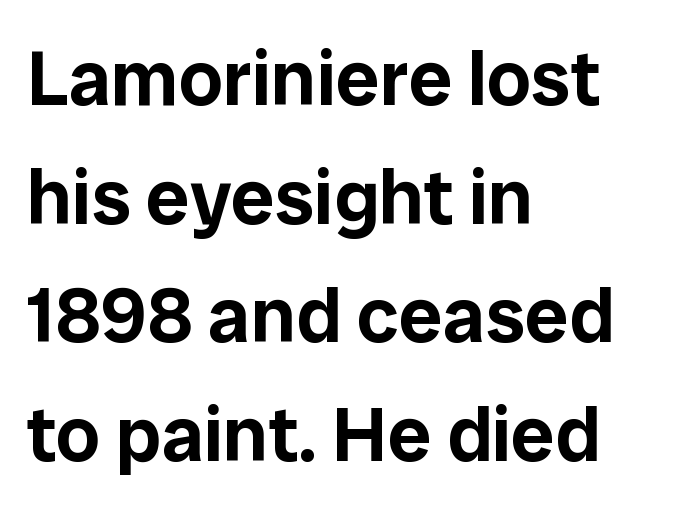
Q: Is the text italic (slanted)? A: No, it is upright.
Q: Is the typeface a serif or a sans-serif typeface? A: Sans-serif.
Q: Is the text underlined? A: No.
Q: How is the paragraph aligned? A: Left-aligned.
Q: Is the spacing between letters normal or unusually wide? A: Normal.
Q: Is the spacing between lines tight, normal or loose? A: Normal.
Q: Width (condensed, normal, or wide)? A: Normal.
Q: Stroke contrast? A: Low.
Q: x-height? A: Medium.
Q: Monospaced? A: No.
